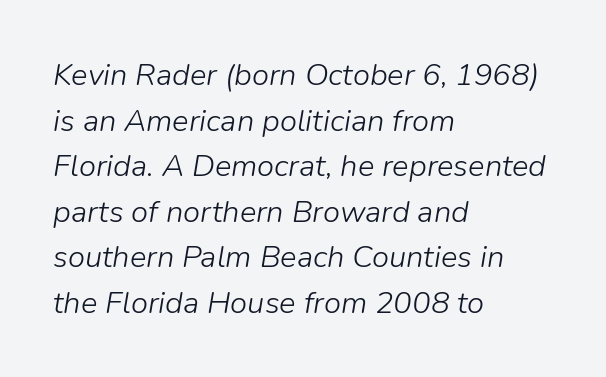
Q: Is the text bold? A: No.
Q: Is the text italic (slanted)? A: Yes, it leans right by about 9 degrees.
Q: Is the text underlined? A: No.
Q: How is the paragraph aligned? A: Left-aligned.
Q: Is the spacing between letters normal or unusually wide? A: Normal.
Q: Is the spacing between lines tight, normal or loose? A: Normal.
Q: Width (condensed, normal, or wide)? A: Normal.
Q: Stroke contrast? A: Low.
Q: x-height? A: Medium.
Q: Monospaced? A: No.
